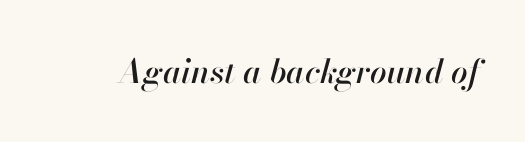
Note the varied advance widths — an 'i' is clearly narrower than an 'm'. Rule under the text: the space is simply empty. How are the letters spaced? Ordinarily, with no added tracking. Rendered with sloped, italic letterforms.
